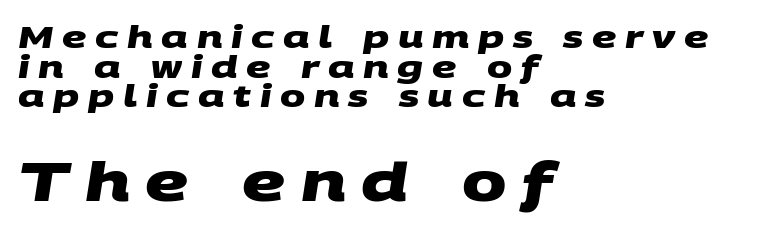
The specimen omits any rule beneath the text block's lines. Its strokes are broad and dark, the hallmark of bold type. Proportional: the letters do not fall into vertical columns. Typesetter's note — lower block bumped up in size, upper block left smaller. All the whitespace from short lines collects on the right.
